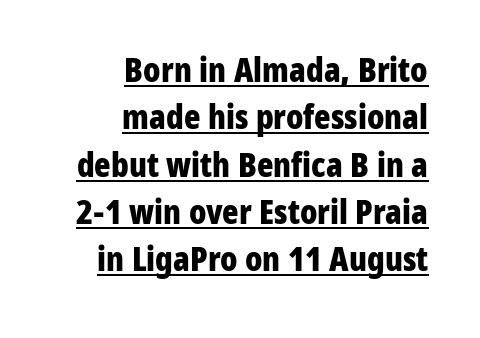
{"serif": "no", "italic": "no", "bold": "yes", "weight": "bold", "width": "condensed", "stroke_contrast": "low", "x_height": "medium", "monospaced": "no", "underline": "yes", "align": "right", "line_spacing": "normal", "line_spacing_ratio": 1.39, "letter_spacing": "normal", "letter_spacing_em": 0.0, "glyph_px": 34}
